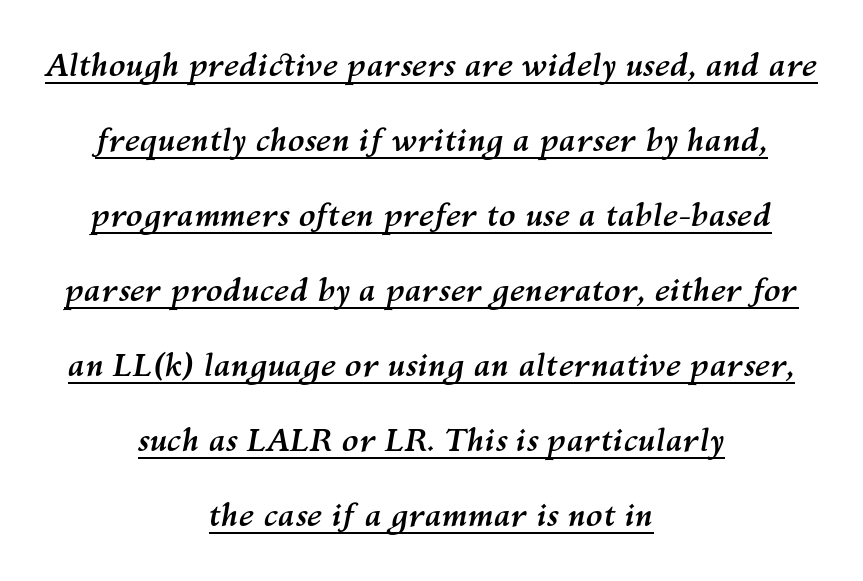
The image shows 31 px semibold type, italic (leaning right); set centered, loose line spacing (2.42x), normal letter spacing, underlined; medium stroke contrast and a medium x-height.
